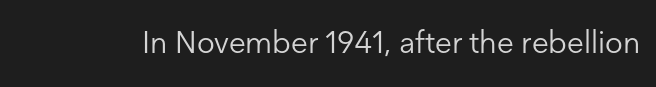
Q: Is the text bold? A: No.
Q: Is the text italic (slanted)? A: No, it is upright.
Q: Is the typeface a serif or a sans-serif typeface? A: Sans-serif.
Q: Is the text underlined? A: No.
Q: Is the spacing between letters normal or unusually wide? A: Normal.
Q: Width (condensed, normal, or wide)? A: Normal.
Q: Stroke contrast? A: Low.
Q: x-height? A: Medium.
Q: Monospaced? A: No.
